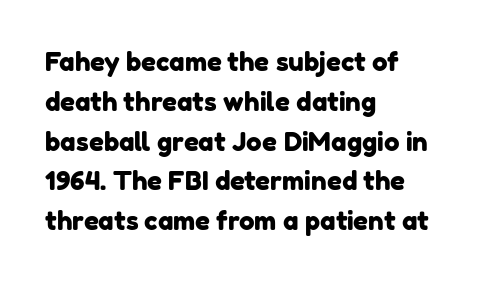
Successive baselines arrive at the customary interval. No extra tracking has been applied to these lines. Reading down the block, your eye returns to a fixed left position each line. The foot of each line stays bare and open.
